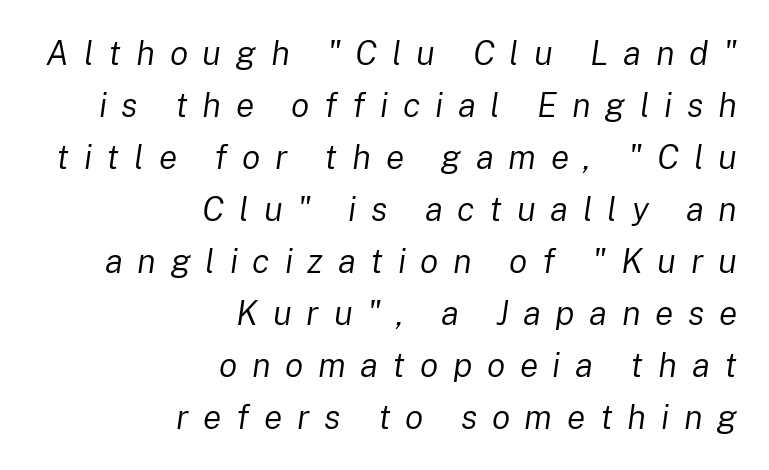
The image shows 34 px regular-weight type, italic (leaning right); set right-aligned, normal line spacing (1.53x), unusually wide letter spacing (+0.43 em), not underlined; low stroke contrast and a medium x-height.
